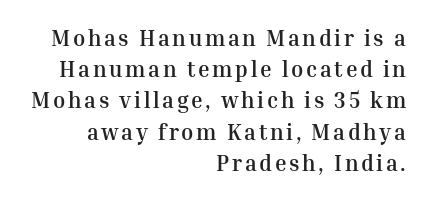
The image shows 22 px bold type, upright; set right-aligned, normal line spacing (1.42x), not underlined.
